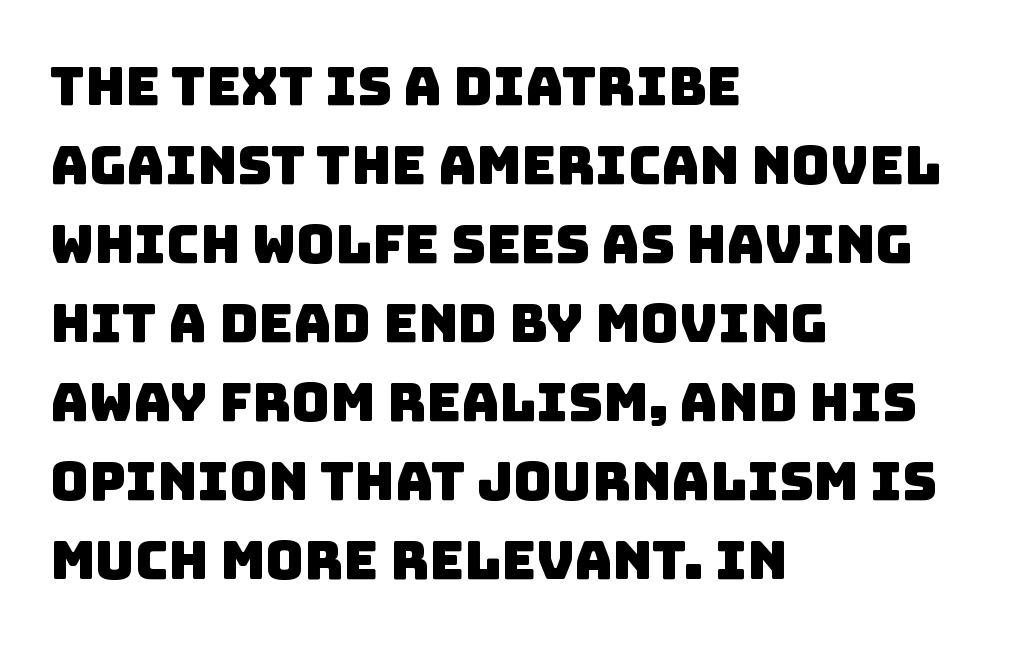
The image shows 53 px sans-serif type; set left-aligned, normal line spacing (1.49x), normal letter spacing, not underlined; low stroke contrast and a large x-height.
